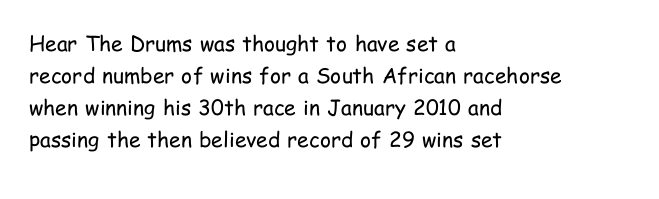
Q: Is the text bold? A: No.
Q: Is the text italic (slanted)? A: No, it is upright.
Q: Is the text underlined? A: No.
Q: How is the paragraph aligned? A: Left-aligned.
Q: Is the spacing between letters normal or unusually wide? A: Normal.
Q: Is the spacing between lines tight, normal or loose? A: Normal.
